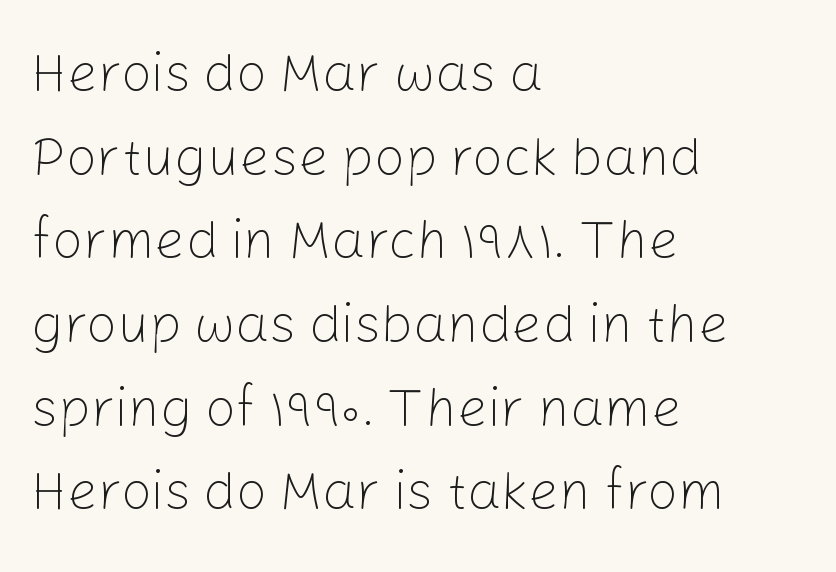
The image shows 54 px light sans-serif type, upright; set left-aligned, normal line spacing (1.55x), normal letter spacing, not underlined; low stroke contrast and a medium x-height.
